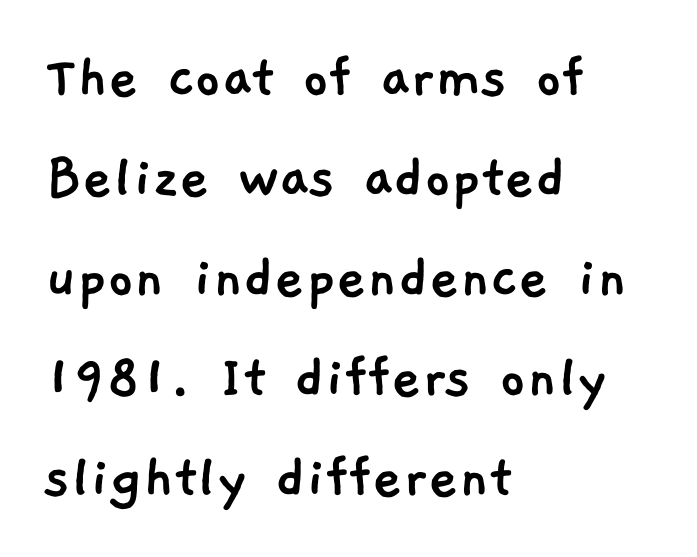
The image shows 65 px sans-serif type; set left-aligned, normal line spacing (1.54x), normal letter spacing, not underlined; low stroke contrast and a medium x-height.
